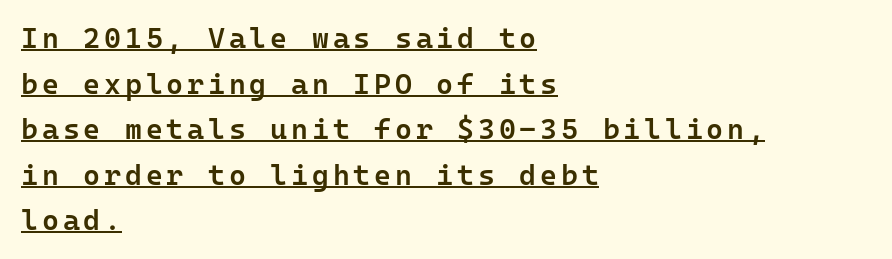
Each glyph is drawn with semibold strokes, heavier than normal yet not fully bold. Line spacing here is normal. The letters march in equal steps, a hallmark of fixed-pitch type. Check the space under the baseline: a stroke is drawn there. The glyphs in this specimen are sans serif.
